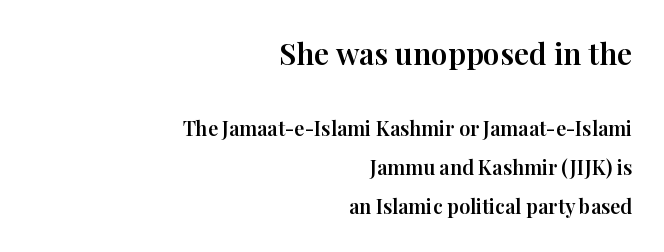
Bigger letters appear in the top chunk; the bottom chunk is reduced. Leading is clearly above the norm, producing a sparse column. Tracking value appears to be zero — textbook default spacing. Unmarked baselines from the first word to the last.
